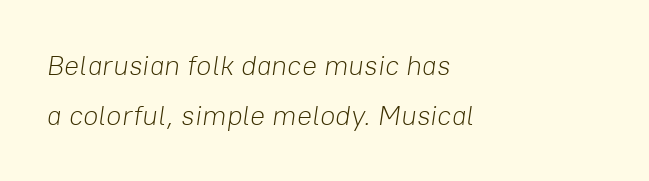
The image shows 28 px light type, italic (leaning right); set left-aligned, line spacing 1.8x, normal letter spacing, not underlined; low stroke contrast and a medium x-height.
